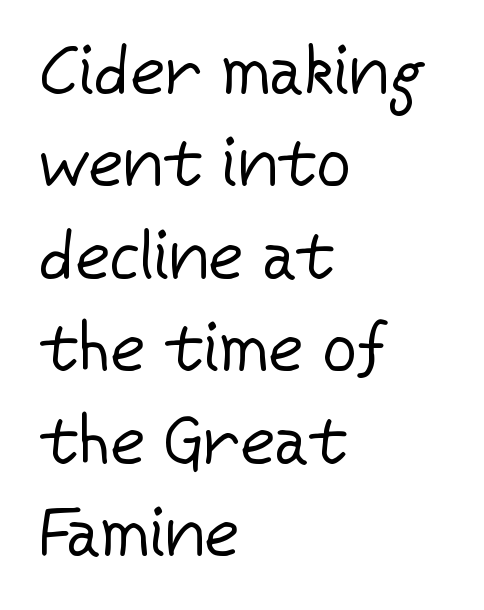
The image shows 68 px regular-weight sans-serif type, upright; set left-aligned, normal line spacing (1.36x), normal letter spacing, not underlined; low stroke contrast and a medium x-height.
